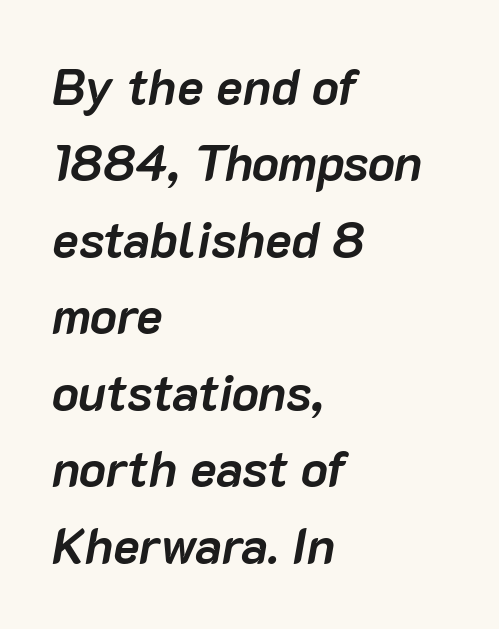
Short and long lines alike share a common starting point at left. Interline gaps are of average width in this sample. Is the letter spacing exaggerated? No — it looks like the ordinary default. Underlining? Definitely not there.
